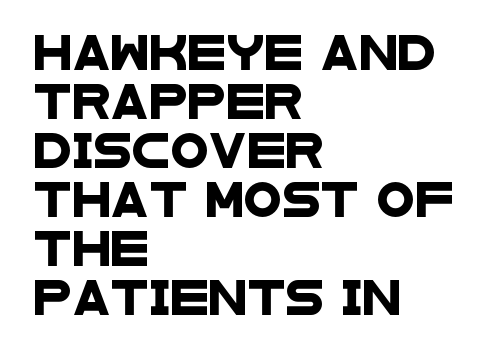
{"serif": "no", "width": "wide", "stroke_contrast": "low", "x_height": "large", "monospaced": "no", "underline": "no", "align": "left", "line_spacing": "normal", "line_spacing_ratio": 1.4, "letter_spacing": "normal", "letter_spacing_em": 0.0, "glyph_px": 35}
